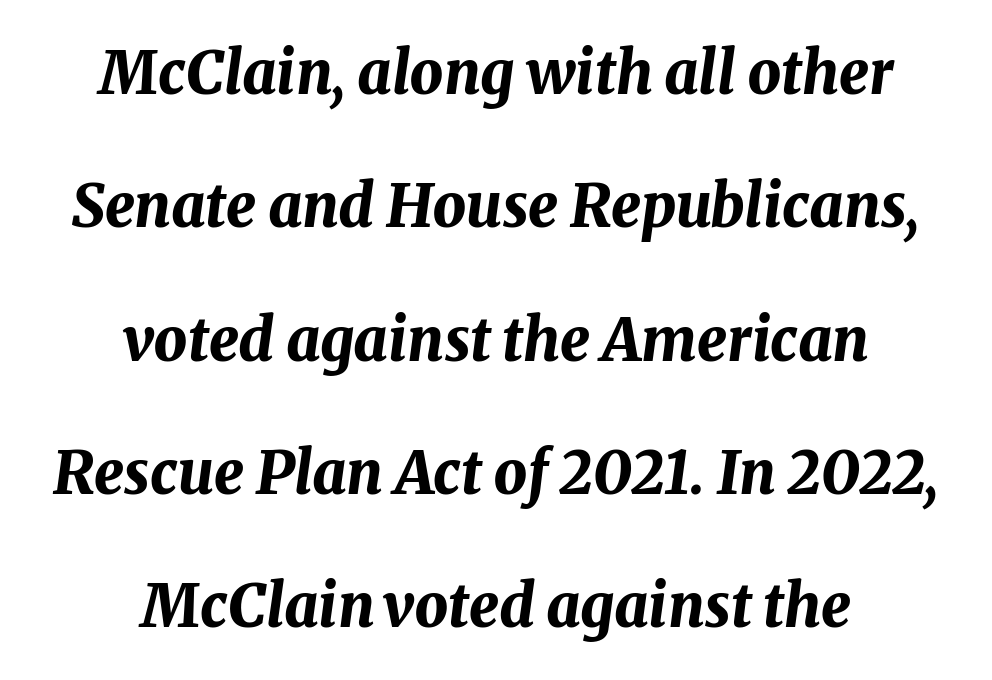
The image shows 59 px bold type, italic (leaning right); set centered, loose line spacing (2.26x), normal letter spacing, not underlined; medium stroke contrast and a medium x-height.
